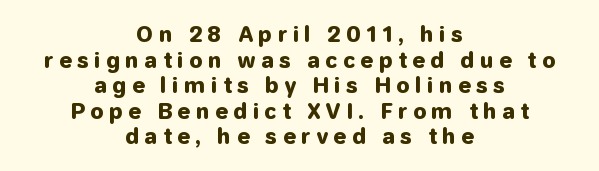
Strokes here are thick enough to call this a true bold. Clear beneath every line of the passage. The typography opts for an upright posture over an oblique one. Caption: expanded tracking, letters set apart. The setting favours the middle, as headings and verse often do.
